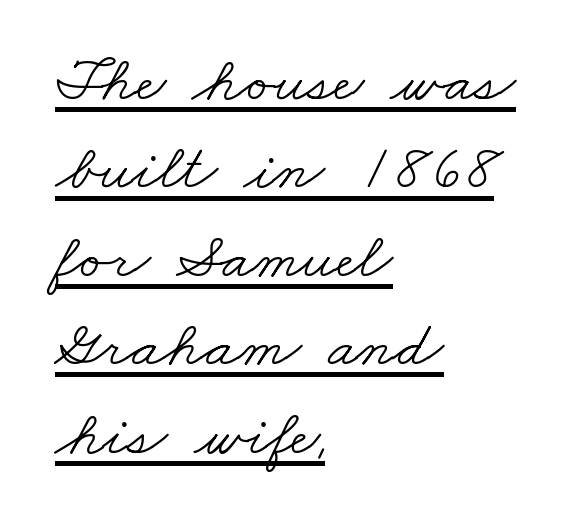
The image shows 65 px light, wide serif type; set left-aligned, normal line spacing (1.36x), normal letter spacing, underlined; low stroke contrast and a small x-height.
